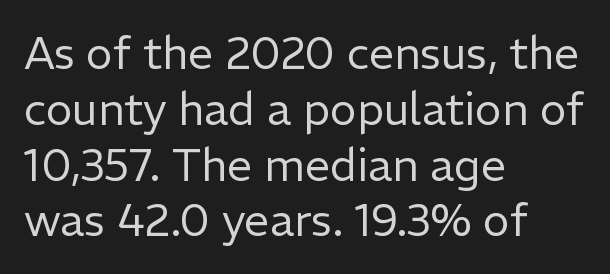
{"serif": "no", "italic": "no", "bold": "no", "weight": "regular", "width": "normal", "stroke_contrast": "low", "x_height": "medium", "monospaced": "no", "underline": "no", "align": "left", "line_spacing_ratio": 1.24, "letter_spacing": "normal", "letter_spacing_em": 0.0, "glyph_px": 45}
